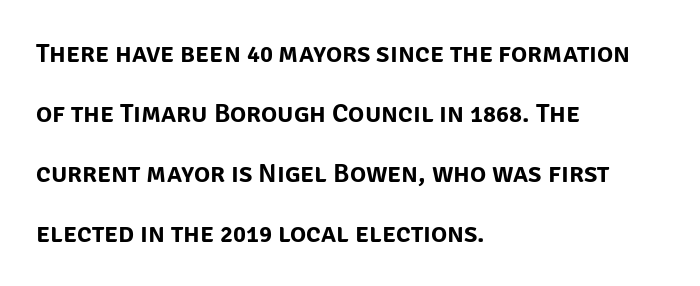
{"italic": "no", "underline": "no", "align": "left", "line_spacing": "loose", "line_spacing_ratio": 2.22, "letter_spacing": "normal", "letter_spacing_em": 0.0, "glyph_px": 27}
